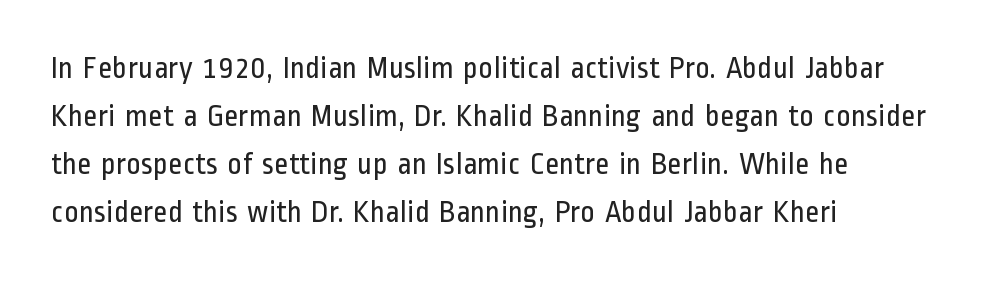
{"serif": "no", "italic": "no", "bold": "no", "weight": "regular", "width": "condensed", "stroke_contrast": "low", "x_height": "medium", "monospaced": "no", "underline": "no", "align": "left", "line_spacing": "normal", "line_spacing_ratio": 1.55, "letter_spacing": "normal", "letter_spacing_em": 0.0, "glyph_px": 31}
